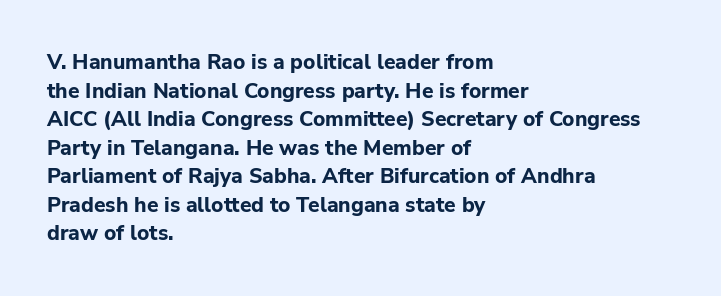
Q: Is the text bold? A: Yes.
Q: Is the text italic (slanted)? A: No, it is upright.
Q: Is the text underlined? A: No.
Q: How is the paragraph aligned? A: Left-aligned.
Q: Is the spacing between letters normal or unusually wide? A: Normal.
Q: Is the spacing between lines tight, normal or loose? A: Normal.
